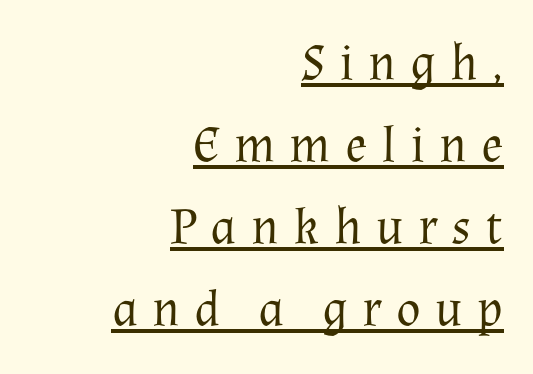
Q: Is the text bold? A: No.
Q: Is the text italic (slanted)? A: No, it is upright.
Q: Is the typeface a serif or a sans-serif typeface? A: Serif.
Q: Is the text underlined? A: Yes.
Q: How is the paragraph aligned? A: Right-aligned.
Q: Is the spacing between letters normal or unusually wide? A: Unusually wide.
Q: Is the spacing between lines tight, normal or loose? A: Normal.
Q: Width (condensed, normal, or wide)? A: Normal.
Q: Stroke contrast? A: Medium.
Q: x-height? A: Medium.
Q: Monospaced? A: No.
